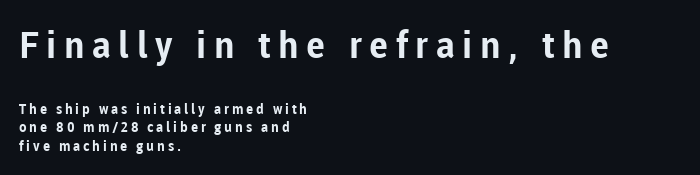
{"serif": "no", "italic": "no", "bold": "yes", "weight": "bold", "width": "normal", "stroke_contrast": "low", "x_height": "medium", "monospaced": "no", "underline": "no", "align": "left", "line_spacing": "normal", "line_spacing_ratio": 1.35, "letter_spacing": "wide", "letter_spacing_em": 0.2, "larger_block": "first", "size_ratio": 2.64, "glyph_px": 37}
